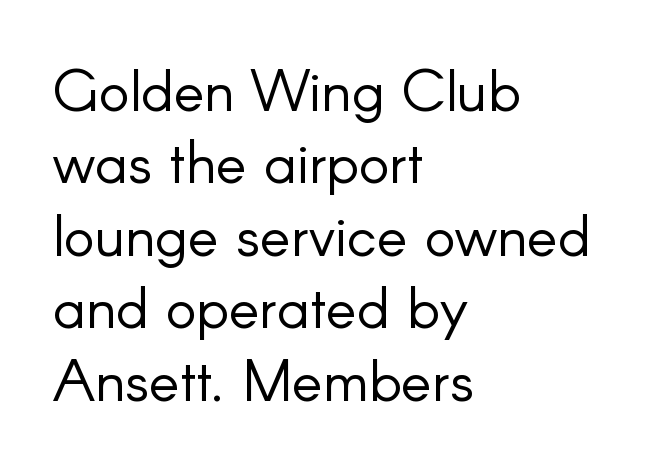
Q: Is the text bold? A: No.
Q: Is the text italic (slanted)? A: No, it is upright.
Q: Is the typeface a serif or a sans-serif typeface? A: Sans-serif.
Q: Is the text underlined? A: No.
Q: How is the paragraph aligned? A: Left-aligned.
Q: Is the spacing between letters normal or unusually wide? A: Normal.
Q: Is the spacing between lines tight, normal or loose? A: Normal.
Q: Width (condensed, normal, or wide)? A: Normal.
Q: Stroke contrast? A: Low.
Q: x-height? A: Small.
Q: Monospaced? A: No.
